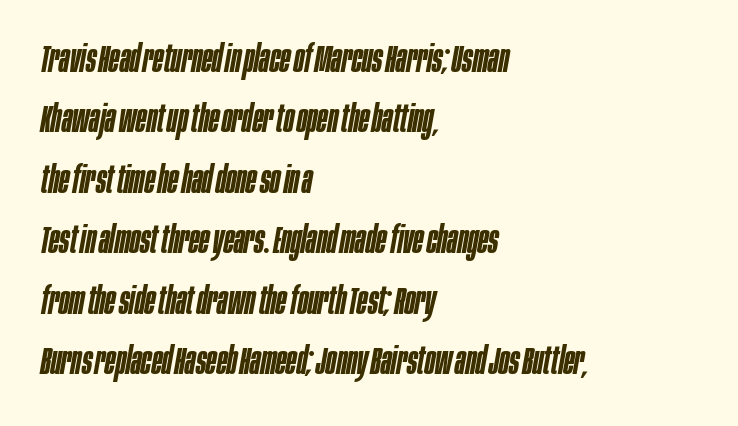
The image shows 38 px semibold, condensed type, italic (leaning right); set left-aligned, normal line spacing (1.59x), normal letter spacing, not underlined; low stroke contrast and a large x-height.
